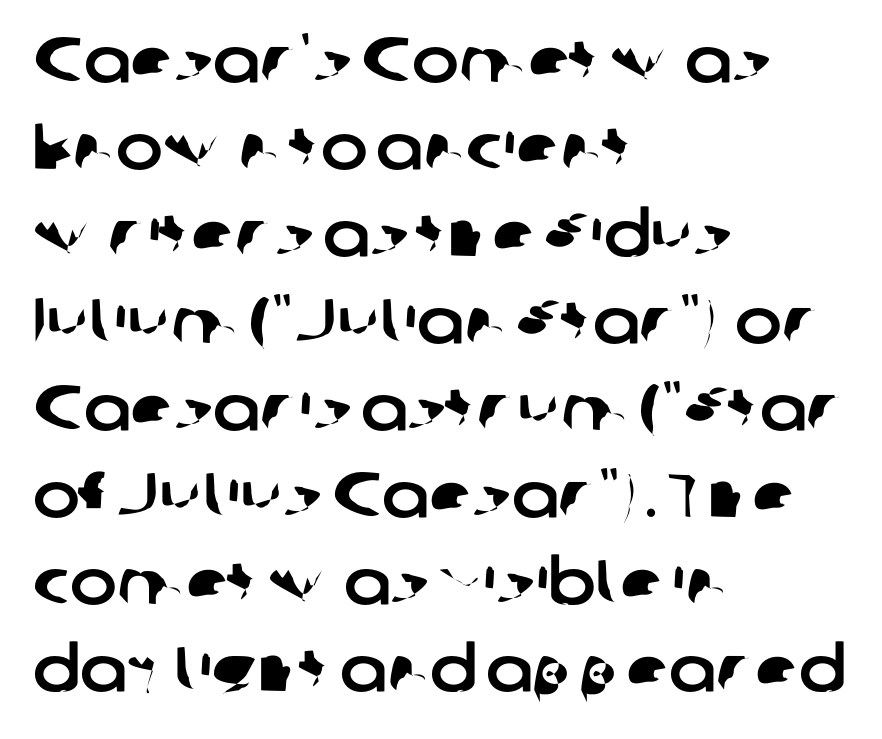
{"serif": "no", "width": "normal", "stroke_contrast": "low", "x_height": "medium", "monospaced": "no", "underline": "no", "align": "left", "line_spacing": "normal", "line_spacing_ratio": 1.38, "letter_spacing": "normal", "letter_spacing_em": 0.0, "glyph_px": 63}
